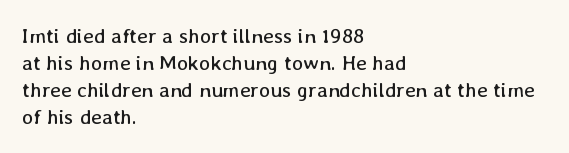
The passage shown is not underscored anywhere. Summary of vertical rhythm: regular, with standard interline spacing. The rag falls on the right side of this text block. Notice how the stems are strictly vertical — no italics here. Vertical stems look standard width or narrower in stroke.
